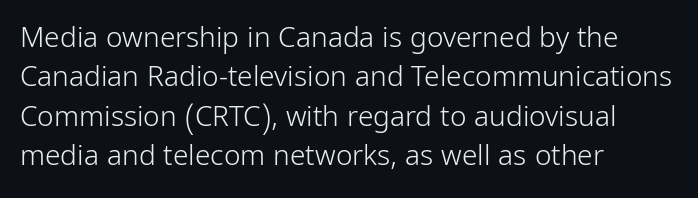
Q: Is the text bold? A: No.
Q: Is the text italic (slanted)? A: No, it is upright.
Q: Is the typeface a serif or a sans-serif typeface? A: Sans-serif.
Q: Is the text underlined? A: No.
Q: How is the paragraph aligned? A: Left-aligned.
Q: Is the spacing between letters normal or unusually wide? A: Normal.
Q: Is the spacing between lines tight, normal or loose? A: Normal.
Q: Width (condensed, normal, or wide)? A: Condensed.
Q: Stroke contrast? A: Low.
Q: x-height? A: Medium.
Q: Monospaced? A: No.
